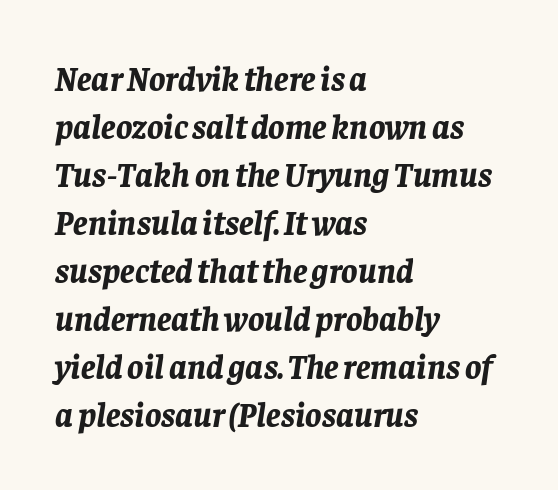
{"italic": "yes", "lean": "right", "slant_degrees": 8, "bold": "yes", "weight": "bold", "width": "normal", "stroke_contrast": "low", "x_height": "large", "monospaced": "no", "underline": "no", "align": "left", "line_spacing": "normal", "line_spacing_ratio": 1.41, "letter_spacing": "normal", "letter_spacing_em": 0.0, "glyph_px": 34}
